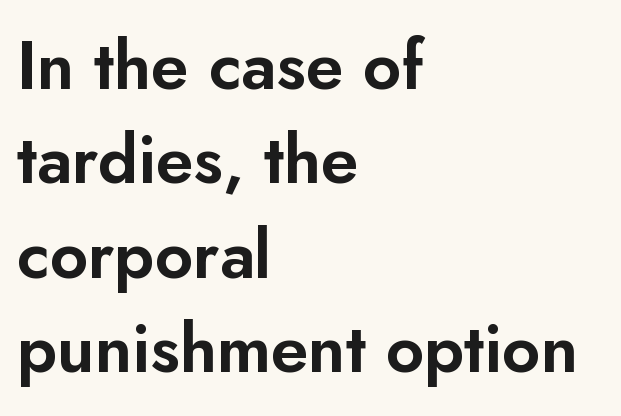
{"serif": "no", "italic": "no", "width": "normal", "stroke_contrast": "low", "x_height": "small", "monospaced": "no", "underline": "no", "align": "left", "line_spacing": "normal", "line_spacing_ratio": 1.41, "letter_spacing": "normal", "letter_spacing_em": 0.0, "glyph_px": 67}
